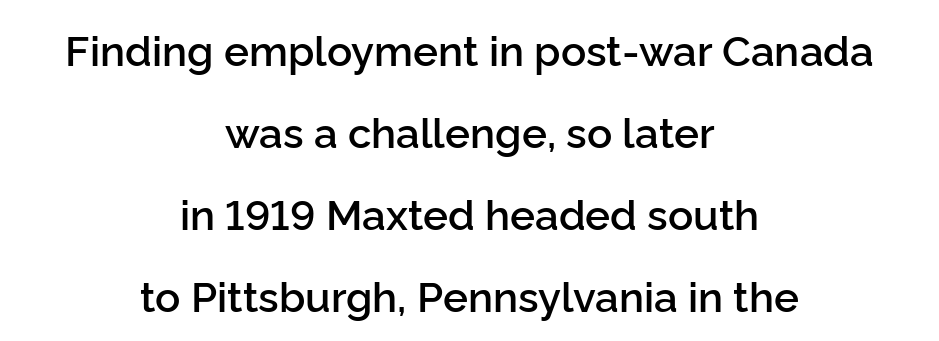
{"serif": "no", "italic": "no", "bold": "semi", "weight": "semibold", "width": "normal", "stroke_contrast": "low", "x_height": "medium", "monospaced": "no", "underline": "no", "align": "center", "line_spacing": "loose", "line_spacing_ratio": 1.95, "letter_spacing": "normal", "letter_spacing_em": 0.0, "glyph_px": 42}
